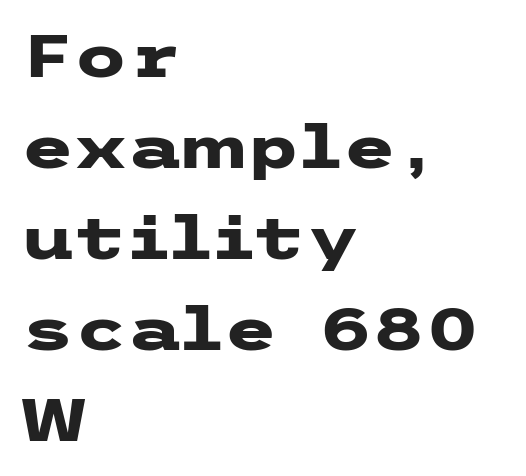
{"serif": "no", "italic": "no", "bold": "yes", "weight": "heavy", "width": "wide", "stroke_contrast": "low", "x_height": "medium", "underline": "no", "align": "left", "line_spacing": "normal", "line_spacing_ratio": 1.49, "letter_spacing": "normal", "letter_spacing_em": 0.0, "glyph_px": 61}
